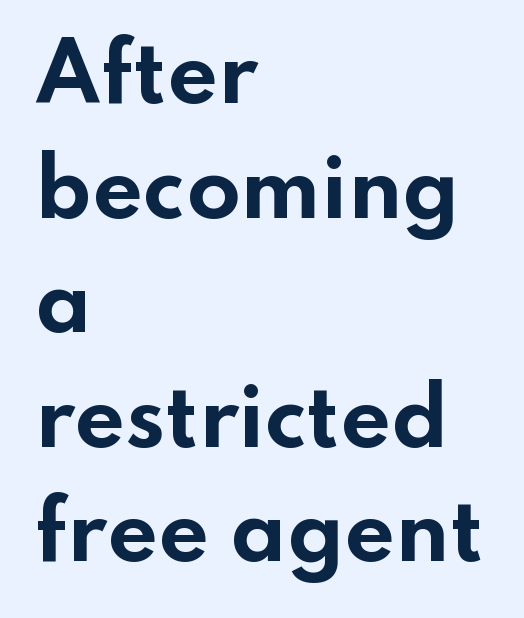
The image shows 79 px bold, wide sans-serif type, upright; set left-aligned, normal line spacing (1.45x), normal letter spacing, not underlined; low stroke contrast and a small x-height.
